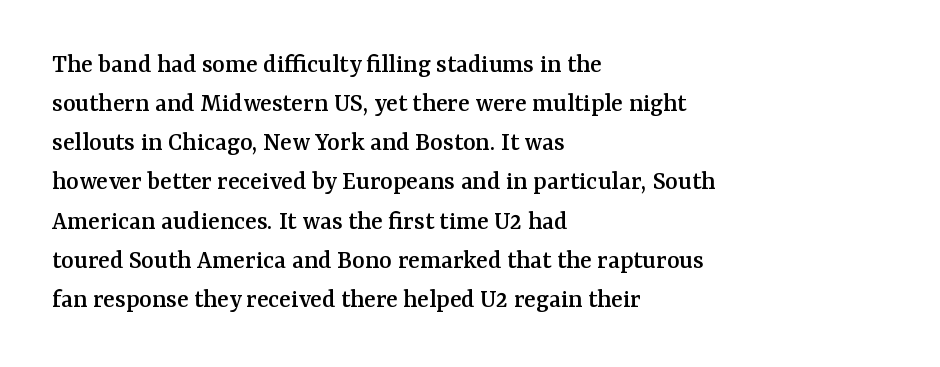
The image shows 27 px text type, upright; set left-aligned, normal line spacing (1.45x), normal letter spacing, not underlined.
